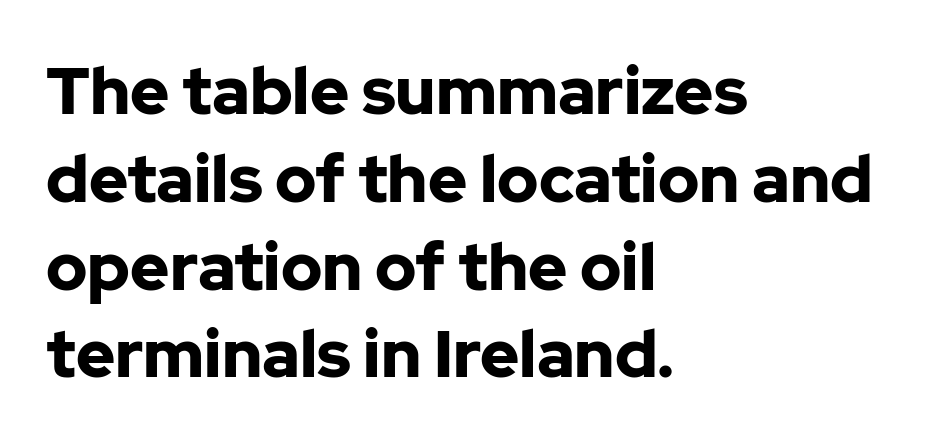
Q: Is the text bold? A: Yes.
Q: Is the text italic (slanted)? A: No, it is upright.
Q: Is the typeface a serif or a sans-serif typeface? A: Sans-serif.
Q: Is the text underlined? A: No.
Q: How is the paragraph aligned? A: Left-aligned.
Q: Is the spacing between letters normal or unusually wide? A: Normal.
Q: Is the spacing between lines tight, normal or loose? A: Normal.
Q: Width (condensed, normal, or wide)? A: Normal.
Q: Stroke contrast? A: Low.
Q: x-height? A: Medium.
Q: Monospaced? A: No.
